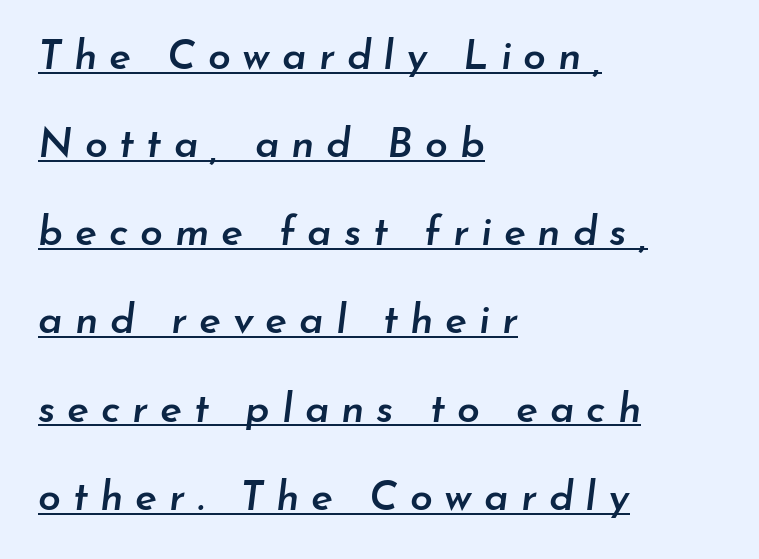
Q: Is the text bold? A: Semi-bold.
Q: Is the text italic (slanted)? A: Yes, it leans right by about 7 degrees.
Q: Is the text underlined? A: Yes.
Q: How is the paragraph aligned? A: Left-aligned.
Q: Is the spacing between letters normal or unusually wide? A: Unusually wide.
Q: Is the spacing between lines tight, normal or loose? A: Loose.
Q: Width (condensed, normal, or wide)? A: Normal.
Q: Stroke contrast? A: Low.
Q: x-height? A: Small.
Q: Monospaced? A: No.
